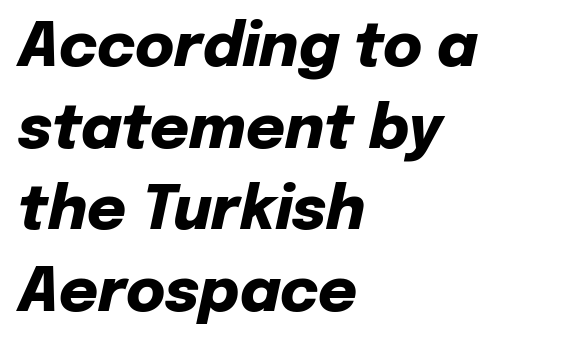
{"italic": "yes", "lean": "right", "slant_degrees": 12, "bold": "yes", "weight": "heavy", "width": "normal", "stroke_contrast": "low", "x_height": "medium", "monospaced": "no", "underline": "no", "align": "left", "line_spacing": "normal", "line_spacing_ratio": 1.36, "letter_spacing": "normal", "letter_spacing_em": 0.0, "glyph_px": 60}
